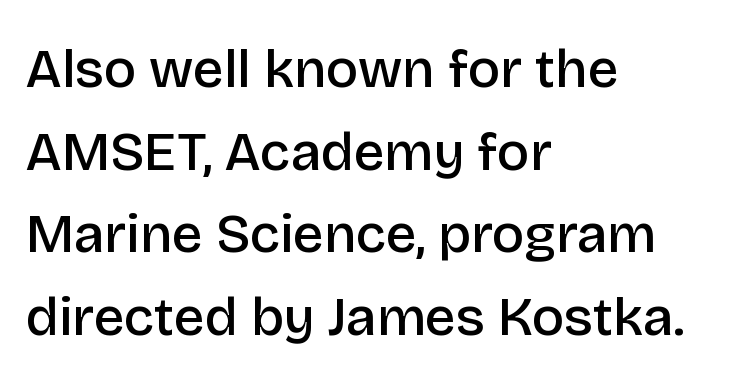
Type without underlining. Is this a fixed-width face? No — the glyphs have proportional, varying widths. The lines in this sample share a left origin and differ only in where they stop. Firm but not heavy-handed strokes: this text is semibold. The axis of the letterforms is exactly vertical. Nope, no serifs anywhere on these letters.
